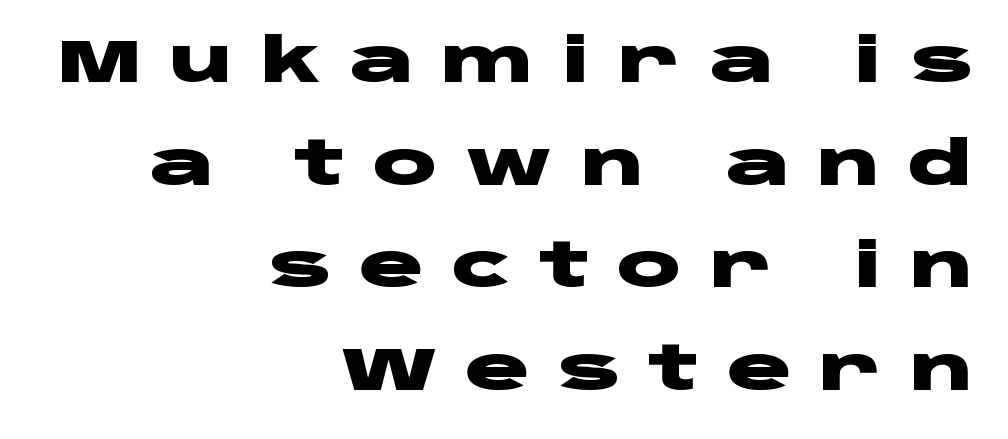
The image shows 60 px heavy, wide sans-serif type, upright; set right-aligned, line spacing 1.71x, unusually wide letter spacing (+0.46 em), not underlined; low stroke contrast and a large x-height.
